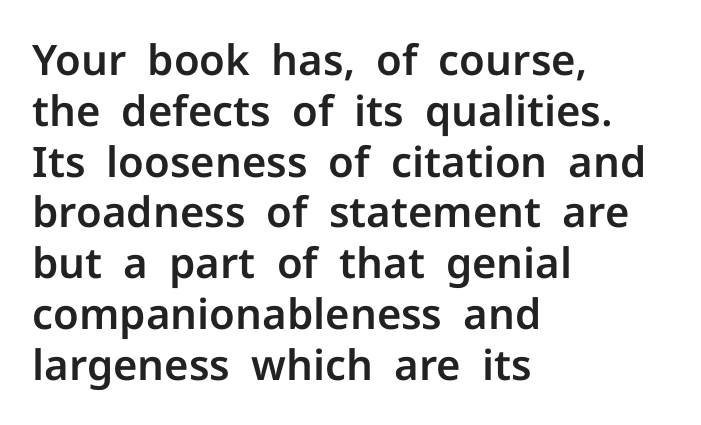
The image shows 42 px sans-serif type, upright; set left-aligned, line spacing 1.21x, normal letter spacing, not underlined; low stroke contrast and a medium x-height.
